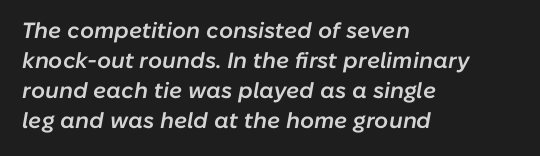
{"italic": "yes", "lean": "right", "slant_degrees": 10, "bold": "semi", "underline": "no", "align": "left", "line_spacing": "normal", "line_spacing_ratio": 1.37, "letter_spacing": "normal", "letter_spacing_em": 0.0, "glyph_px": 22}
